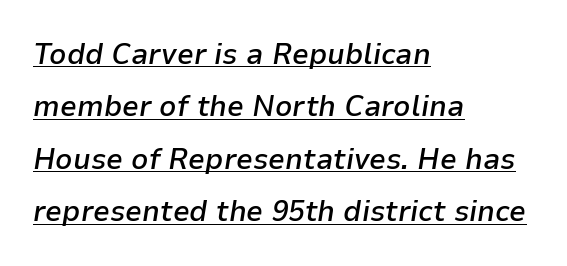
Q: Is the text bold? A: Semi-bold.
Q: Is the text italic (slanted)? A: Yes, it leans right by about 9 degrees.
Q: Is the text underlined? A: Yes.
Q: How is the paragraph aligned? A: Left-aligned.
Q: Is the spacing between letters normal or unusually wide? A: Normal.
Q: Width (condensed, normal, or wide)? A: Normal.
Q: Stroke contrast? A: Low.
Q: x-height? A: Medium.
Q: Monospaced? A: No.
